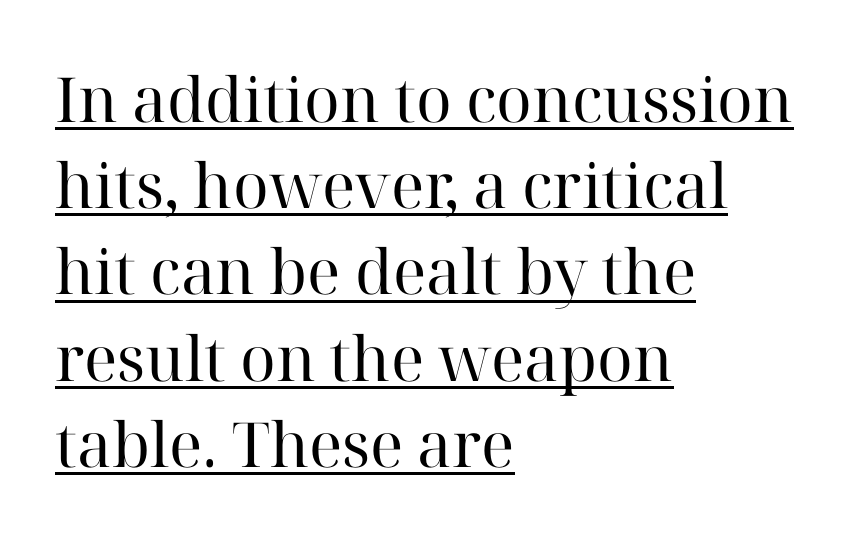
{"serif": "yes", "italic": "no", "bold": "no", "weight": "regular", "width": "normal", "stroke_contrast": "high", "x_height": "medium", "monospaced": "no", "underline": "yes", "align": "left", "line_spacing": "normal", "line_spacing_ratio": 1.39, "letter_spacing": "normal", "letter_spacing_em": 0.0, "glyph_px": 62}
